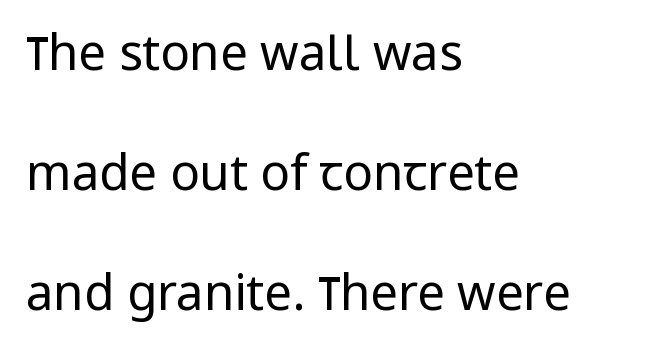
The image shows 49 px regular-weight sans-serif type, upright; set left-aligned, loose line spacing (2.45x), normal letter spacing, not underlined; low stroke contrast and a medium x-height.
